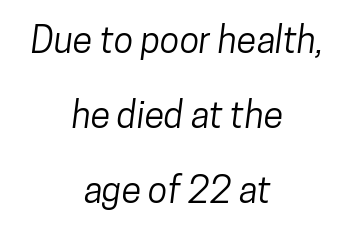
Q: Is the typeface a serif or a sans-serif typeface? A: Sans-serif.
Q: Is the text underlined? A: No.
Q: How is the paragraph aligned? A: Centered.
Q: Is the spacing between letters normal or unusually wide? A: Normal.
Q: Is the spacing between lines tight, normal or loose? A: Loose.
Q: Width (condensed, normal, or wide)? A: Condensed.
Q: Stroke contrast? A: Low.
Q: x-height? A: Medium.
Q: Monospaced? A: No.
